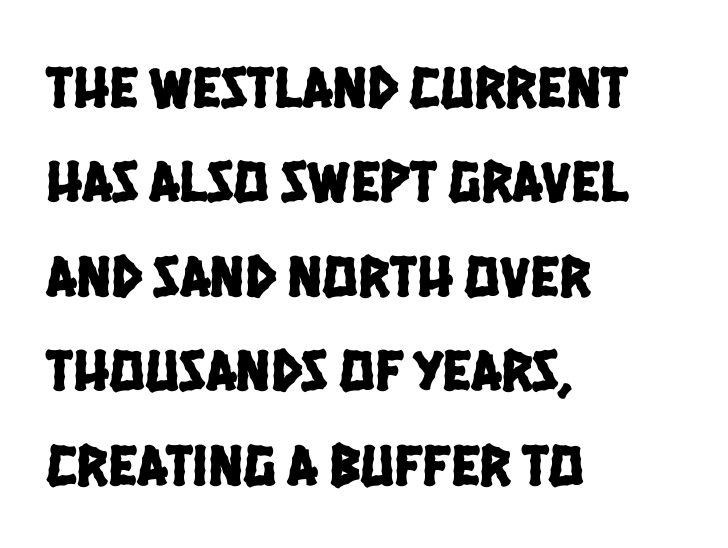
The image shows 59 px condensed sans-serif type; set left-aligned, normal line spacing (1.6x), normal letter spacing, not underlined; low stroke contrast and a large x-height.
